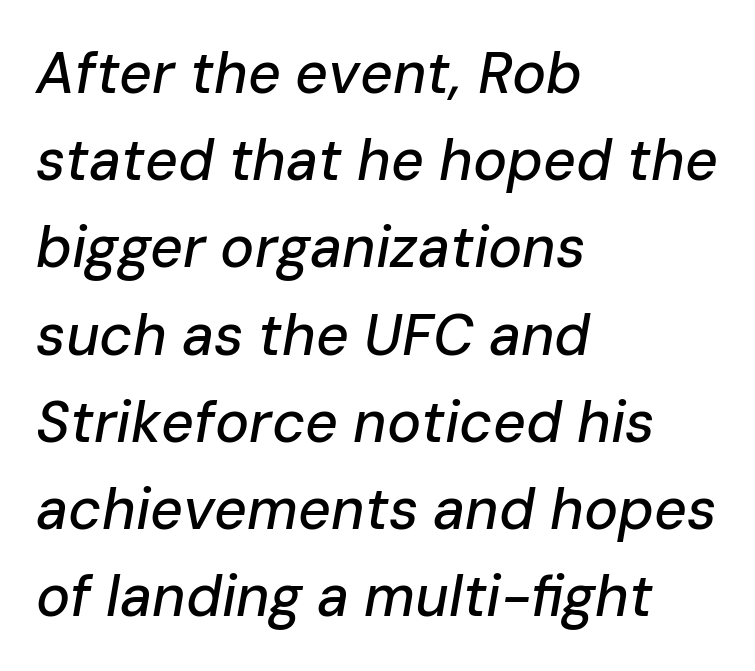
Which margin do the lines hug? The left one — the right edge is uneven. This rendering leaves character spacing at its baseline value. The vertical gap from one line to the next is medium. Designer's note — italics engaged. The strip under each line holds only bare page.
